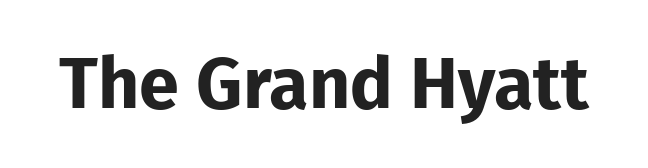
{"serif": "no", "italic": "no", "bold": "yes", "weight": "bold", "width": "normal", "stroke_contrast": "low", "x_height": "medium", "monospaced": "no", "underline": "no", "letter_spacing": "normal", "letter_spacing_em": 0.0, "glyph_px": 72}
